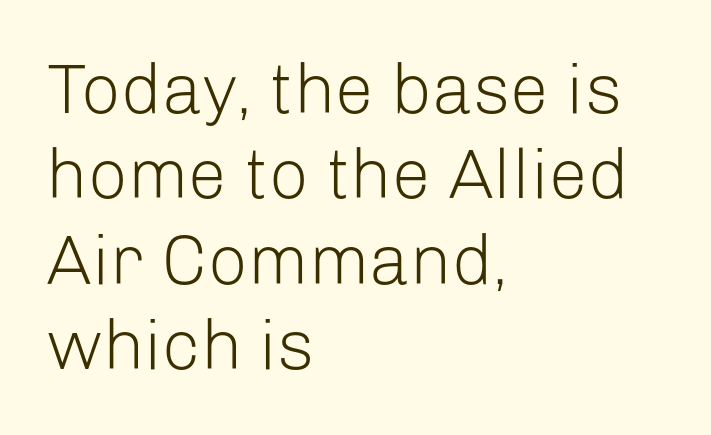
Every stem runs plumb, perpendicular to the baseline. Heaviness? Minimal to ordinary, like unemphasized prose. Note the varied advance widths — an 'i' is clearly narrower than an 'm'. No extra tracking has been applied to these lines. Alignment: flush left.
